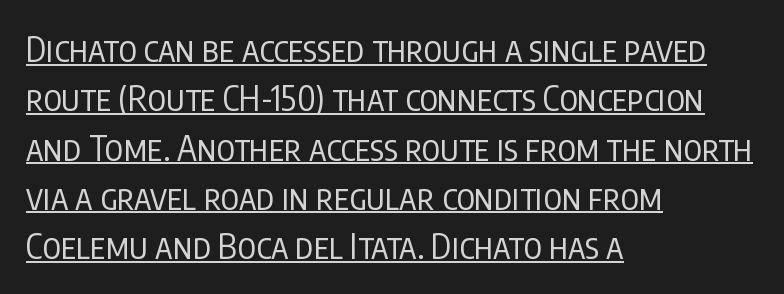
The image shows 34 px regular-weight, condensed sans-serif type, upright; set left-aligned, normal line spacing (1.45x), normal letter spacing, underlined; low stroke contrast and a large x-height.
